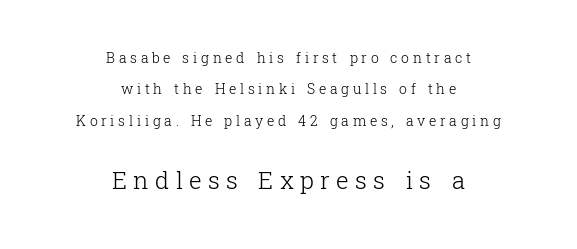
A clean baseline with only descenders dipping below it. The lines are quadded center. Vertical strokes here are truly vertical. Bold? No — there's no thickening of the strokes.
